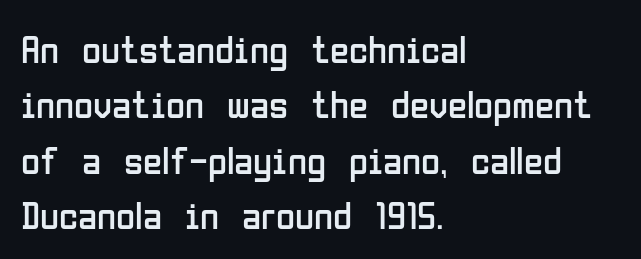
{"serif": "no", "italic": "no", "bold": "no", "weight": "regular", "width": "condensed", "stroke_contrast": "low", "x_height": "medium", "monospaced": "no", "underline": "no", "align": "left", "line_spacing": "normal", "line_spacing_ratio": 1.42, "letter_spacing": "normal", "letter_spacing_em": 0.0, "glyph_px": 39}
